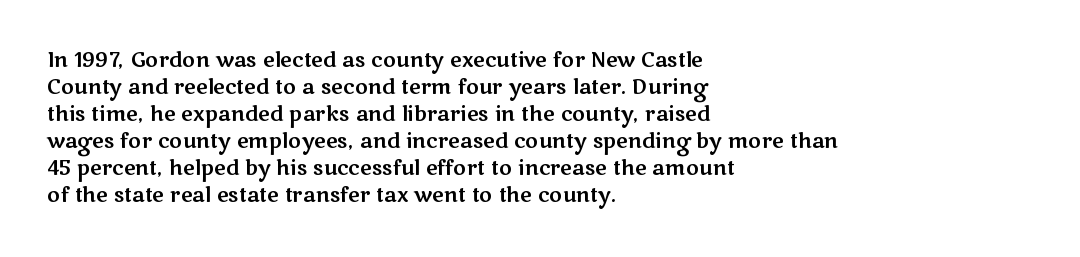
One-word summary of the alignment: left. The words here are not underlined. The passage shown stacks its lines at a standard gap. These lines were composed using upright roman letters.
